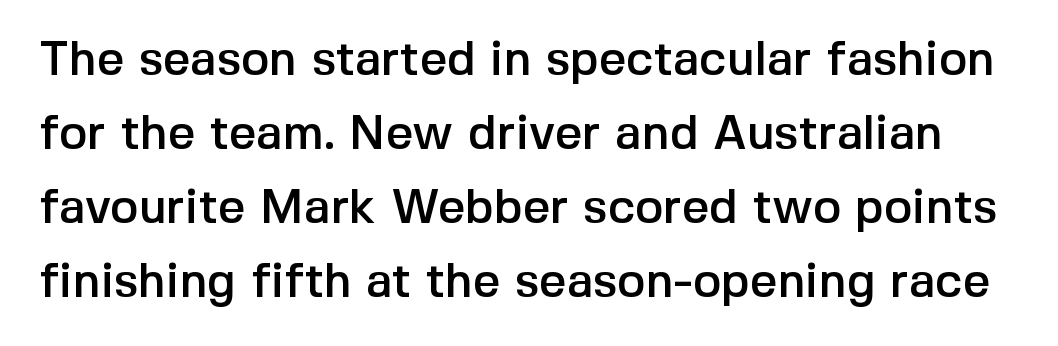
Q: Is the text italic (slanted)? A: No, it is upright.
Q: Is the typeface a serif or a sans-serif typeface? A: Sans-serif.
Q: Is the text underlined? A: No.
Q: Is the spacing between letters normal or unusually wide? A: Normal.
Q: Is the spacing between lines tight, normal or loose? A: Normal.
Q: Width (condensed, normal, or wide)? A: Normal.
Q: x-height? A: Medium.
Q: Monospaced? A: No.
